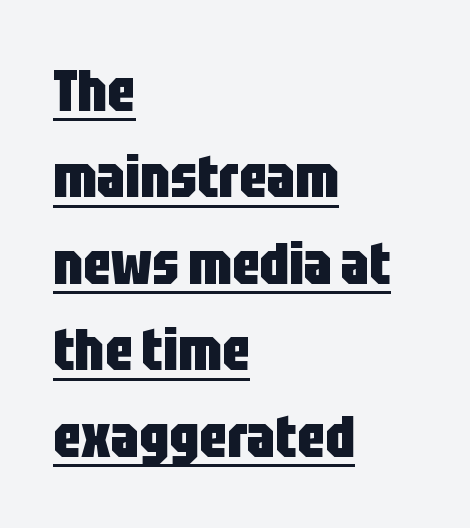
Q: Is the text bold? A: Yes.
Q: Is the text italic (slanted)? A: No, it is upright.
Q: Is the typeface a serif or a sans-serif typeface? A: Sans-serif.
Q: Is the text underlined? A: Yes.
Q: How is the paragraph aligned? A: Left-aligned.
Q: Is the spacing between letters normal or unusually wide? A: Normal.
Q: Is the spacing between lines tight, normal or loose? A: Normal.
Q: Width (condensed, normal, or wide)? A: Condensed.
Q: Stroke contrast? A: Low.
Q: x-height? A: Large.
Q: Monospaced? A: No.
